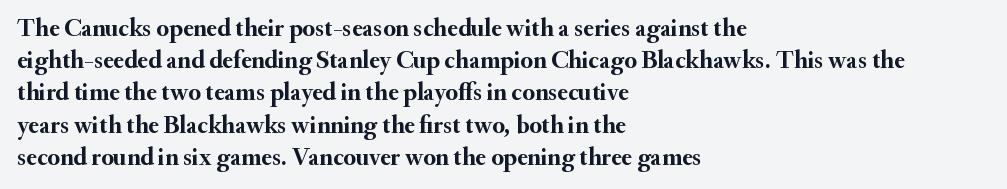
Q: Is the text bold? A: Yes.
Q: Is the text italic (slanted)? A: No, it is upright.
Q: Is the text underlined? A: No.
Q: How is the paragraph aligned? A: Left-aligned.
Q: Is the spacing between letters normal or unusually wide? A: Normal.
Q: Is the spacing between lines tight, normal or loose? A: Normal.
